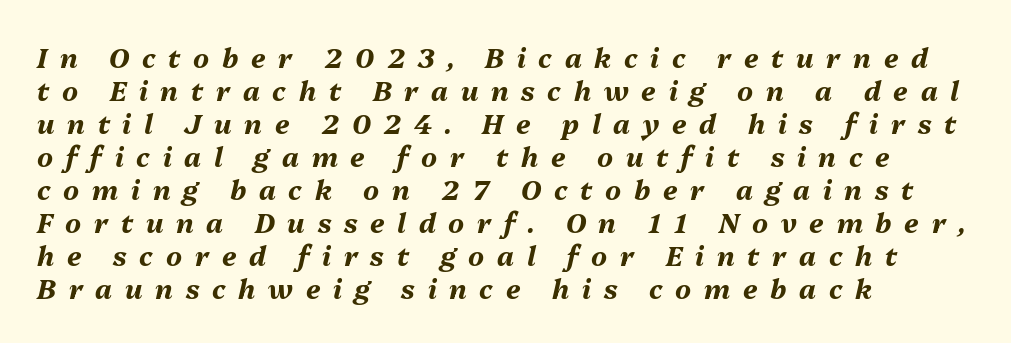
The image shows 27 px bold type, italic (leaning right); set left-aligned, line spacing 1.22x, unusually wide letter spacing (+0.47 em), not underlined.
